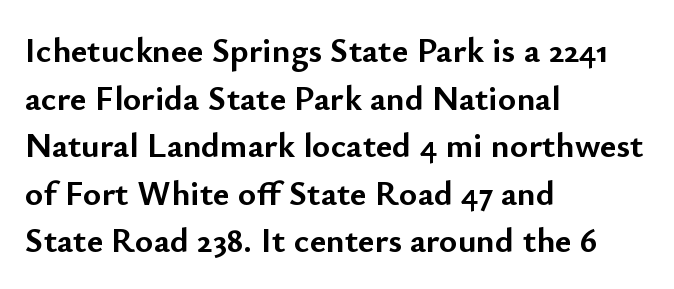
Q: Is the text bold? A: Yes.
Q: Is the text italic (slanted)? A: No, it is upright.
Q: Is the typeface a serif or a sans-serif typeface? A: Sans-serif.
Q: Is the text underlined? A: No.
Q: How is the paragraph aligned? A: Left-aligned.
Q: Is the spacing between letters normal or unusually wide? A: Normal.
Q: Is the spacing between lines tight, normal or loose? A: Normal.
Q: Width (condensed, normal, or wide)? A: Normal.
Q: Stroke contrast? A: Low.
Q: x-height? A: Small.
Q: Monospaced? A: No.
